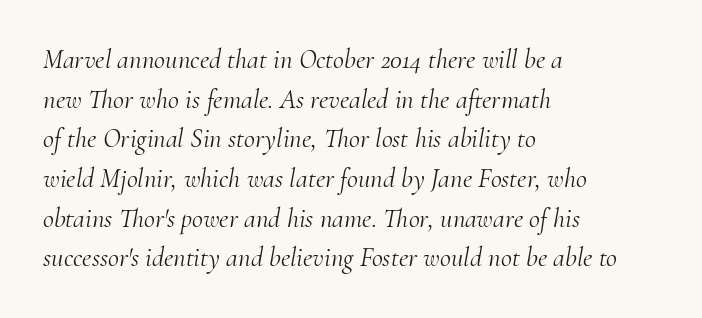
Line starts are locked; line ends wander. The vertical gap from one line to the next is medium. What stands out about the letter spacing? Nothing — it is the standard amount. Heft: none added — not bold. Underline: absent.
